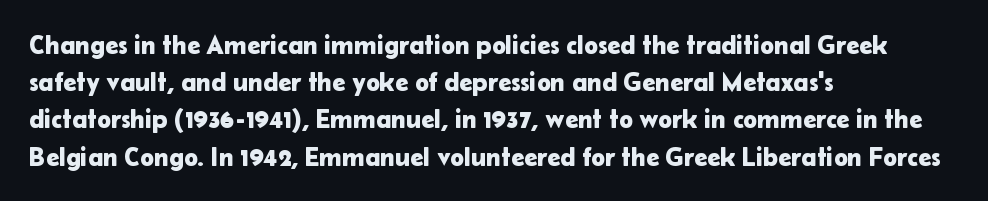
Q: Is the text italic (slanted)? A: No, it is upright.
Q: Is the text underlined? A: No.
Q: How is the paragraph aligned? A: Left-aligned.
Q: Is the spacing between letters normal or unusually wide? A: Normal.
Q: Is the spacing between lines tight, normal or loose? A: Normal.
